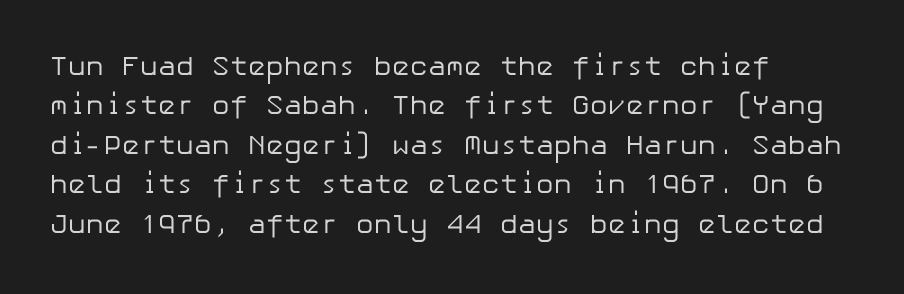
The image shows 27 px text type, upright; set normal line spacing (1.46x), normal letter spacing, not underlined.
